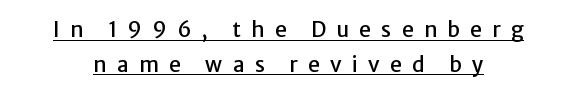
The typesetter has applied underlining to the passage shown. The tracking jumps out immediately: characters are airy and widely separated. The line-height multiplier appears to be the usual default. This is roman type, the default non-slanted kind.
